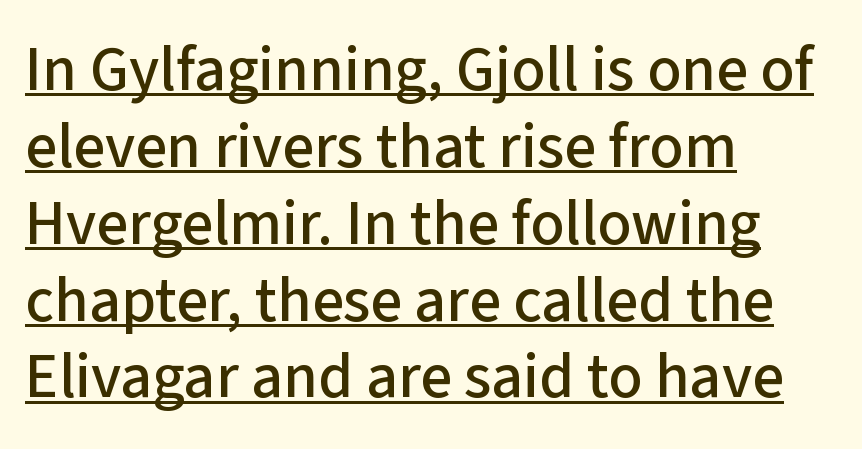
{"serif": "no", "italic": "no", "width": "normal", "stroke_contrast": "low", "x_height": "medium", "monospaced": "no", "underline": "yes", "align": "left", "line_spacing_ratio": 1.22, "letter_spacing": "normal", "letter_spacing_em": 0.0, "glyph_px": 63}
